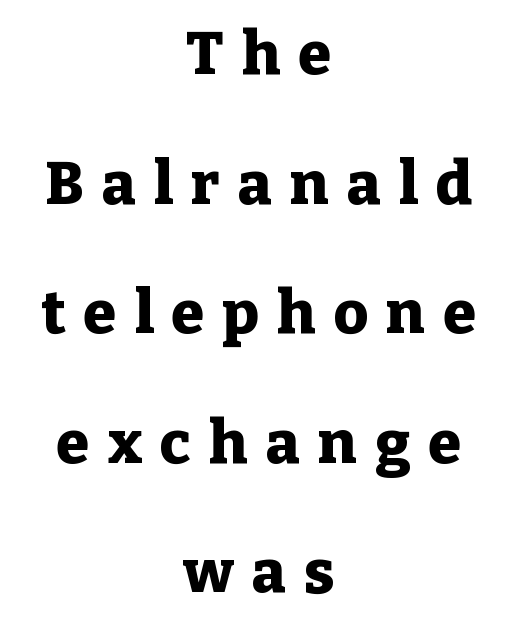
The image shows 60 px heavy serif type, upright; set centered, loose line spacing (2.16x), unusually wide letter spacing (+0.3 em), not underlined; low stroke contrast and a medium x-height.
